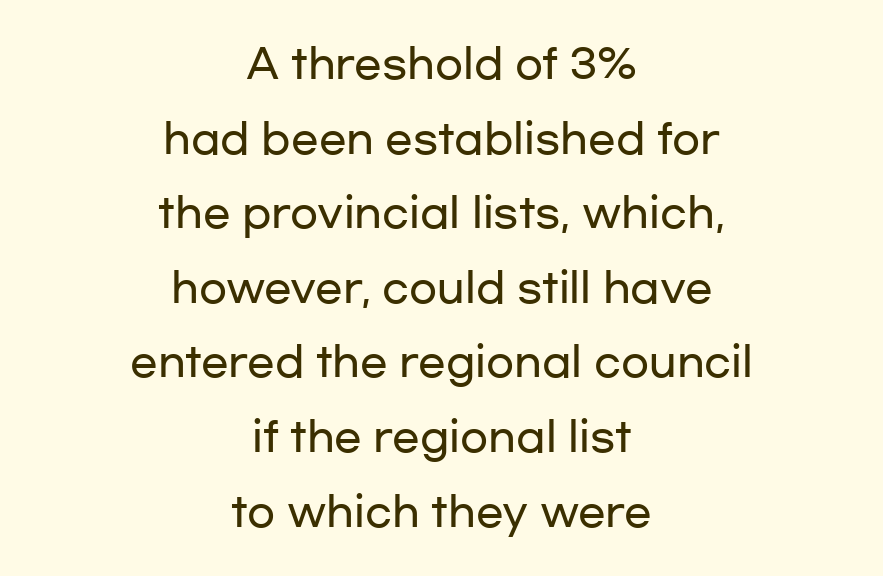
Type style note: lacks serifs. Letter spacing: default. You can tell it's not italic because the verticals are truly vertical. The lines are quadded center. The area under the type is left untouched. Varying glyph widths throughout — classic text-font behaviour.
